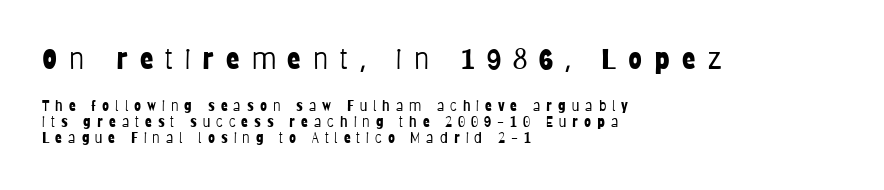
{"serif": "no", "italic": "no", "bold": "no", "weight": "light", "width": "condensed", "stroke_contrast": "low", "x_height": "large", "monospaced": "no", "underline": "no", "align": "left", "line_spacing_ratio": 1.16, "letter_spacing": "wide", "letter_spacing_em": 0.43, "larger_block": "first", "size_ratio": 2.0, "glyph_px": 28}
